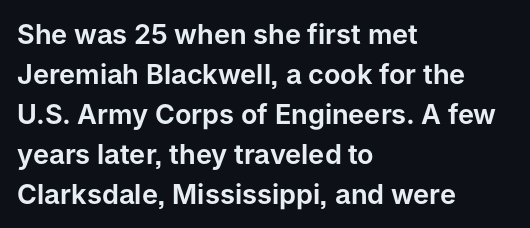
Q: Is the text italic (slanted)? A: No, it is upright.
Q: Is the text underlined? A: No.
Q: How is the paragraph aligned? A: Left-aligned.
Q: Is the spacing between letters normal or unusually wide? A: Normal.
Q: Is the spacing between lines tight, normal or loose? A: Normal.
